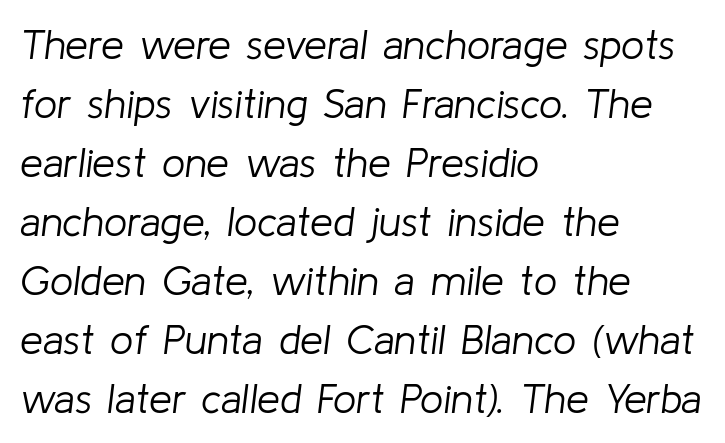
Q: Is the text bold? A: No.
Q: Is the text italic (slanted)? A: Yes, it leans right by about 8 degrees.
Q: Is the text underlined? A: No.
Q: How is the paragraph aligned? A: Left-aligned.
Q: Is the spacing between letters normal or unusually wide? A: Normal.
Q: Is the spacing between lines tight, normal or loose? A: Normal.
Q: Width (condensed, normal, or wide)? A: Normal.
Q: Stroke contrast? A: Low.
Q: x-height? A: Medium.
Q: Monospaced? A: No.
